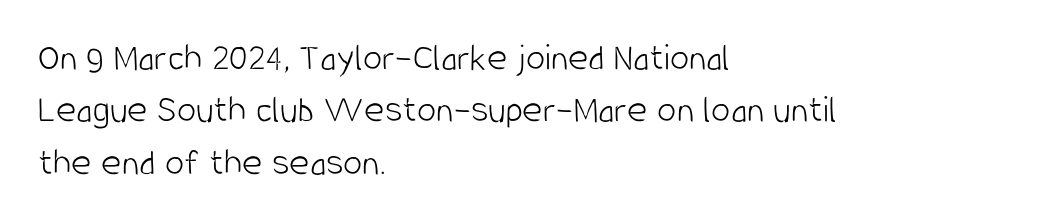
The characters are drawn with everyday or finer stroke widths. Successive baselines arrive at the customary interval. This is sans-serif lettering, the kind often seen on screens and signage. The rendering anchors every line to the left-hand side. Style check: upright.
